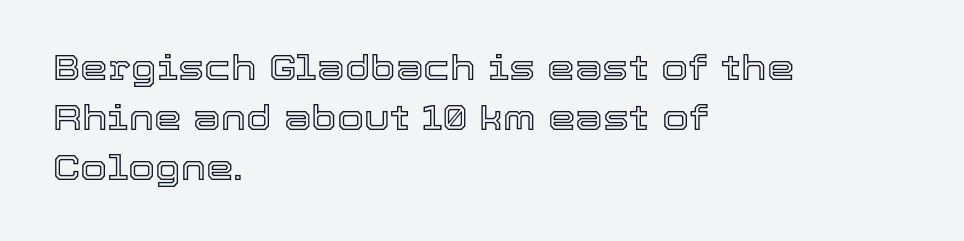
{"italic": "no", "width": "normal", "x_height": "medium", "monospaced": "no", "underline": "no", "align": "left", "line_spacing": "normal", "line_spacing_ratio": 1.43, "letter_spacing": "normal", "letter_spacing_em": 0.0, "glyph_px": 35}
